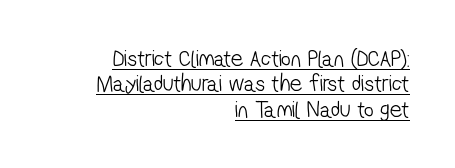
The image shows 24 px text type; set right-aligned, tight line spacing (1.06x), normal letter spacing, underlined.
